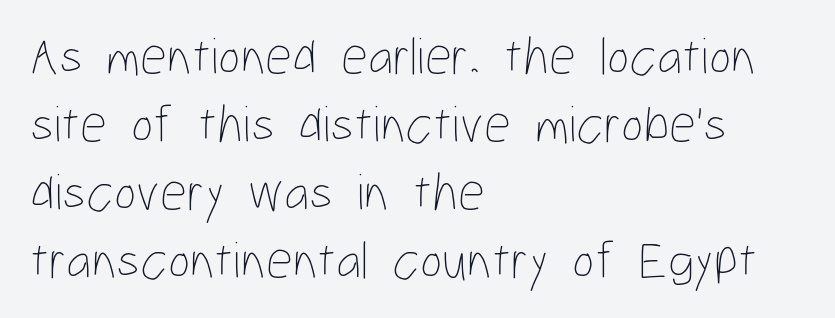
Q: Is the text bold? A: No.
Q: Is the text italic (slanted)? A: No, it is upright.
Q: Is the text underlined? A: No.
Q: How is the paragraph aligned? A: Left-aligned.
Q: Is the spacing between letters normal or unusually wide? A: Normal.
Q: Is the spacing between lines tight, normal or loose? A: Normal.
Q: Width (condensed, normal, or wide)? A: Condensed.
Q: Stroke contrast? A: Low.
Q: x-height? A: Medium.
Q: Monospaced? A: No.
